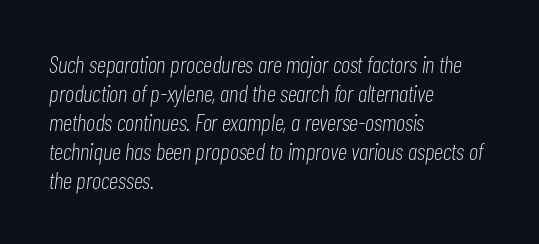
Q: Is the text bold? A: No.
Q: Is the text italic (slanted)? A: Yes, it leans right by about 7 degrees.
Q: Is the text underlined? A: No.
Q: How is the paragraph aligned? A: Left-aligned.
Q: Is the spacing between letters normal or unusually wide? A: Normal.
